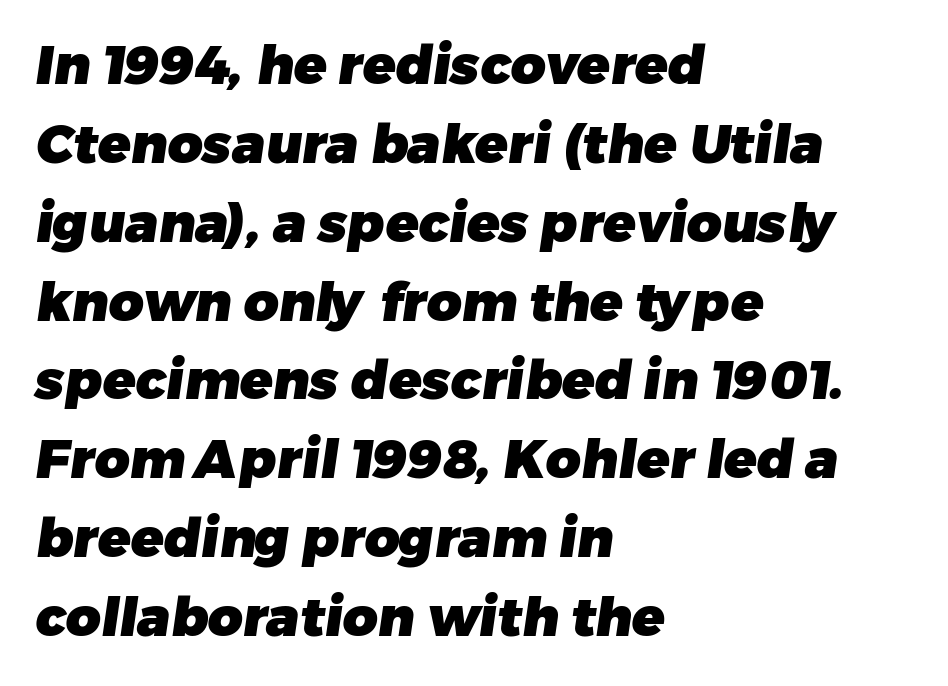
{"serif": "no", "bold": "yes", "weight": "heavy", "width": "normal", "stroke_contrast": "low", "x_height": "medium", "monospaced": "no", "underline": "no", "align": "left", "line_spacing": "normal", "line_spacing_ratio": 1.46, "letter_spacing": "normal", "letter_spacing_em": 0.0, "glyph_px": 54}
